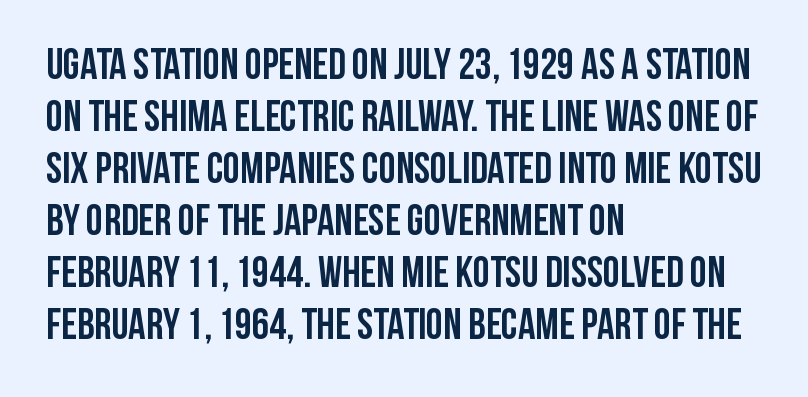
{"serif": "no", "italic": "no", "bold": "yes", "weight": "semibold", "width": "condensed", "stroke_contrast": "low", "x_height": "large", "monospaced": "no", "underline": "no", "align": "left", "line_spacing_ratio": 1.21, "letter_spacing": "normal", "letter_spacing_em": 0.0, "glyph_px": 43}
